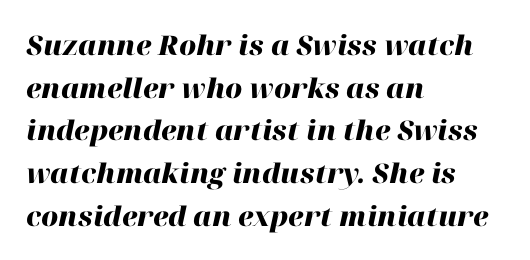
Successive baselines arrive at the customary interval. Is the type slanted? Yes — the strokes lean at a clear angle. This rendering features lettering with no underline. Which margin do the lines hug? The left one — the right edge is uneven. No extra tracking has been applied to these lines.
